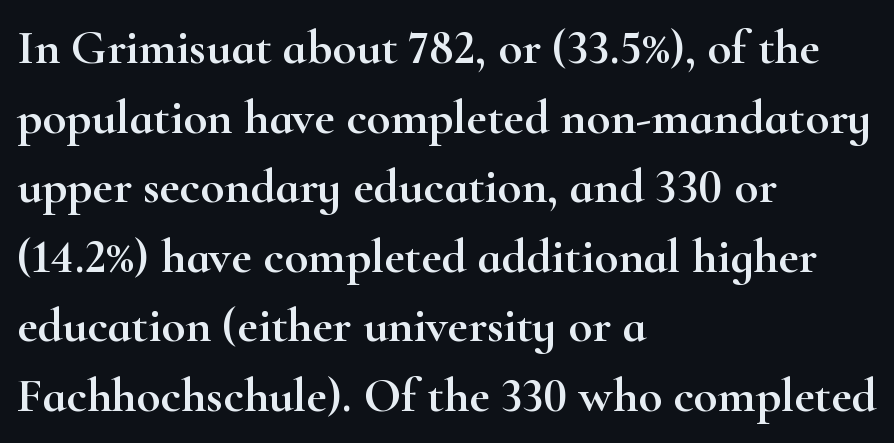
How would I describe the line gaps? Plain and ordinary. These lines keep a tight, regular rhythm from letter to letter. Check where the strokes stop: tiny serifs finish them off. Beneath every word, the page is bare. Every stem runs plumb, perpendicular to the baseline. Alignment: flush left.
